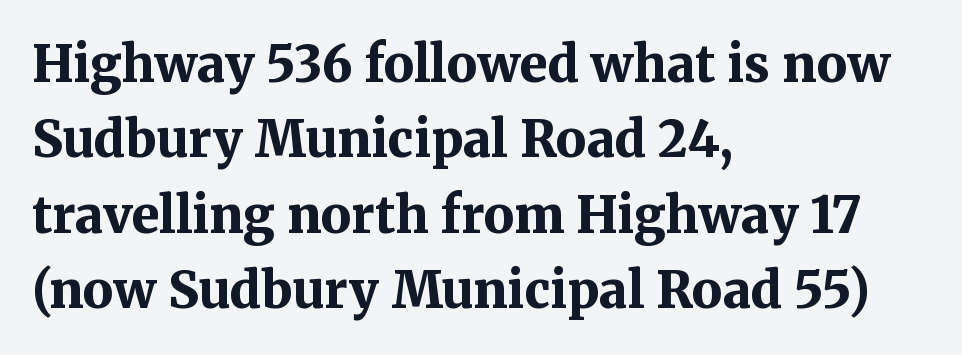
The image shows 50 px bold serif type, upright; set left-aligned, normal line spacing (1.51x), normal letter spacing, not underlined; medium stroke contrast and a medium x-height.
